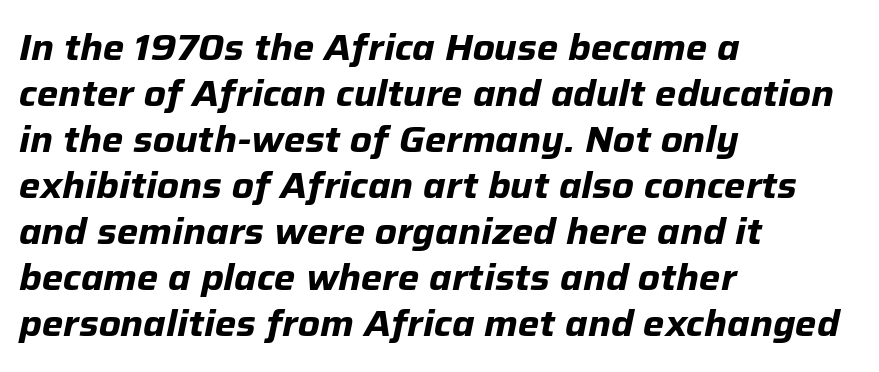
{"italic": "yes", "lean": "right", "slant_degrees": 12, "bold": "yes", "weight": "bold", "width": "normal", "stroke_contrast": "low", "x_height": "medium", "monospaced": "no", "underline": "no", "align": "left", "line_spacing": "normal", "line_spacing_ratio": 1.28, "letter_spacing": "normal", "letter_spacing_em": 0.0, "glyph_px": 36}
